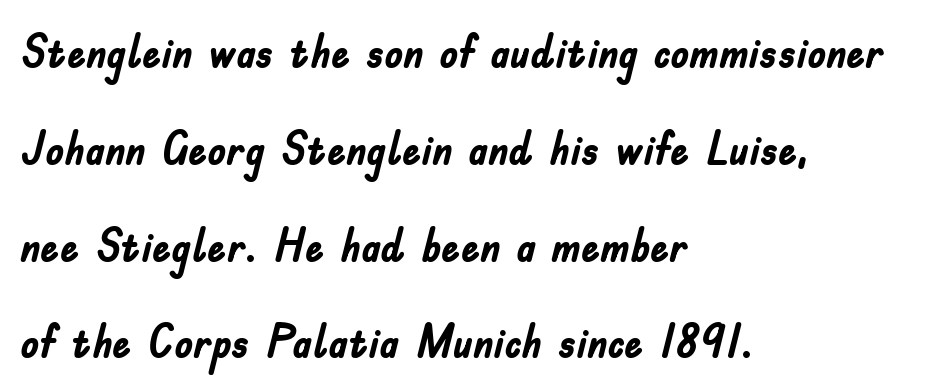
This rendering features lettering with no underline. Every letter is thick-stroked: bold, no question. Letterform terminals end flat and unadorned throughout the passage. This sample has the flowing, uneven cadence of proportional lettering. These lines keep a tight, regular rhythm from letter to letter.
